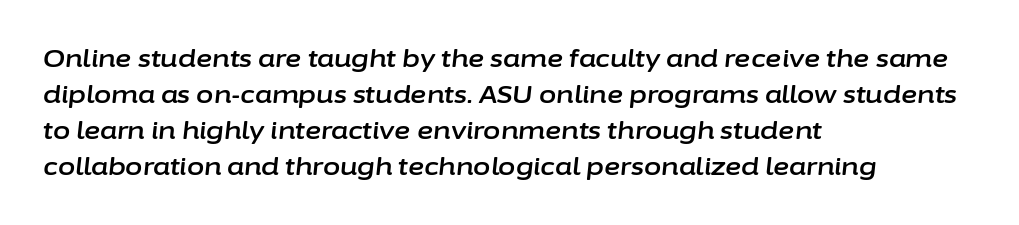
Q: Is the text italic (slanted)? A: Yes, it leans right by about 6 degrees.
Q: Is the text underlined? A: No.
Q: How is the paragraph aligned? A: Left-aligned.
Q: Is the spacing between letters normal or unusually wide? A: Normal.
Q: Is the spacing between lines tight, normal or loose? A: Normal.
